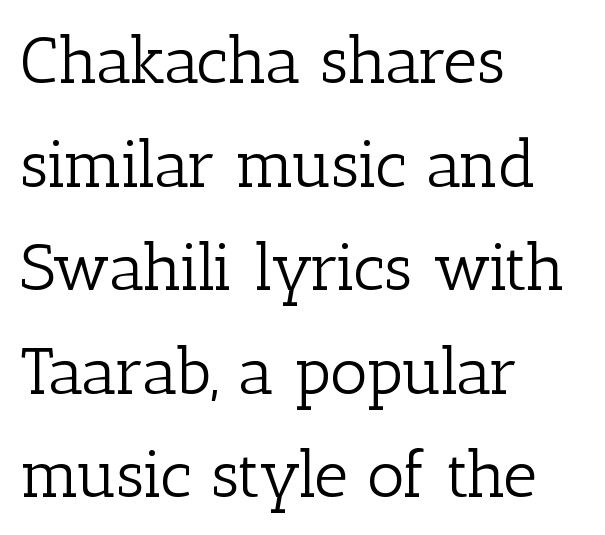
{"serif": "yes", "italic": "no", "bold": "no", "weight": "light", "width": "normal", "stroke_contrast": "low", "x_height": "medium", "monospaced": "no", "underline": "no", "align": "left", "line_spacing": "normal", "line_spacing_ratio": 1.57, "letter_spacing": "normal", "letter_spacing_em": 0.0, "glyph_px": 66}
